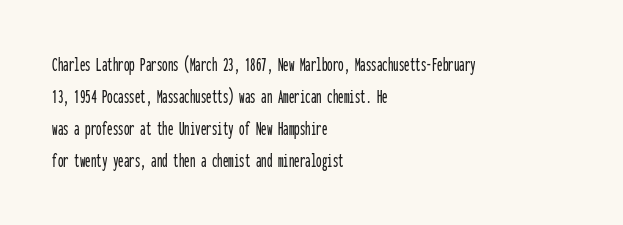
{"italic": "no", "underline": "no", "align": "left", "line_spacing": "normal", "line_spacing_ratio": 1.46, "letter_spacing": "normal", "letter_spacing_em": 0.0, "glyph_px": 22}
